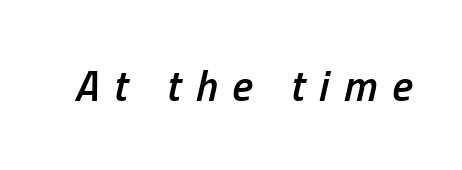
{"italic": "yes", "lean": "right", "slant_degrees": 13, "bold": "semi", "weight": "semibold", "width": "condensed", "stroke_contrast": "low", "x_height": "medium", "monospaced": "no", "underline": "no", "letter_spacing": "wide", "letter_spacing_em": 0.34, "glyph_px": 43}
